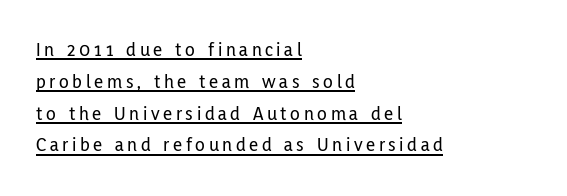
{"italic": "no", "underline": "yes", "align": "left", "line_spacing": "normal", "line_spacing_ratio": 1.59, "glyph_px": 20}
